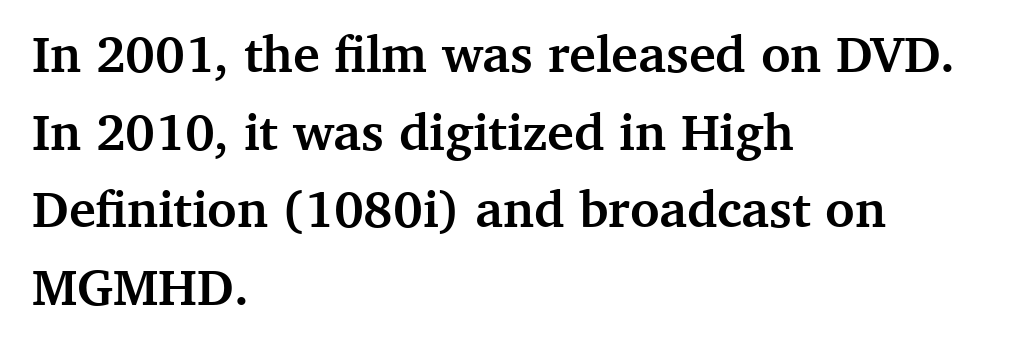
{"serif": "yes", "italic": "no", "bold": "yes", "weight": "semibold", "width": "normal", "stroke_contrast": "medium", "x_height": "medium", "monospaced": "no", "underline": "no", "align": "left", "line_spacing": "normal", "line_spacing_ratio": 1.52, "letter_spacing": "normal", "letter_spacing_em": 0.0, "glyph_px": 51}
